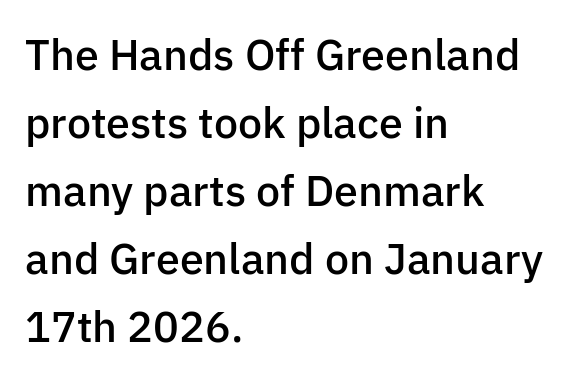
Q: Is the text bold? A: Semi-bold.
Q: Is the text italic (slanted)? A: No, it is upright.
Q: Is the typeface a serif or a sans-serif typeface? A: Sans-serif.
Q: Is the text underlined? A: No.
Q: How is the paragraph aligned? A: Left-aligned.
Q: Is the spacing between letters normal or unusually wide? A: Normal.
Q: Is the spacing between lines tight, normal or loose? A: Normal.
Q: Width (condensed, normal, or wide)? A: Normal.
Q: Stroke contrast? A: Low.
Q: x-height? A: Medium.
Q: Monospaced? A: No.
